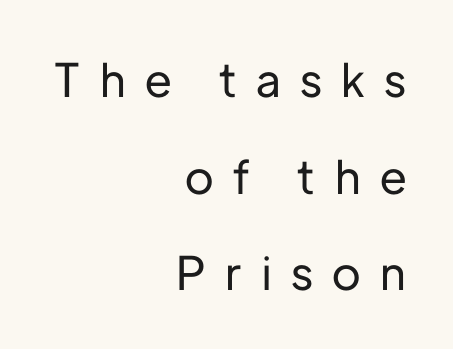
The image shows 46 px sans-serif type, upright; set right-aligned, loose line spacing (2.1x), unusually wide letter spacing (+0.43 em), not underlined; low stroke contrast and a medium x-height.
